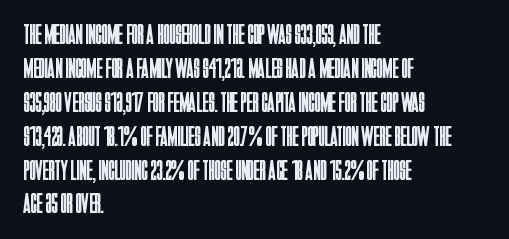
{"serif": "no", "italic": "no", "bold": "no", "weight": "regular", "width": "condensed", "stroke_contrast": "low", "x_height": "large", "monospaced": "no", "underline": "no", "align": "left", "line_spacing_ratio": 1.21, "letter_spacing": "normal", "letter_spacing_em": 0.0, "glyph_px": 28}
